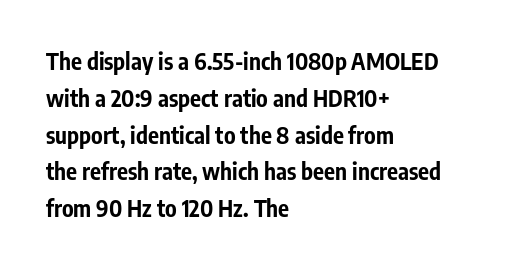
The passage shown stacks its lines at a standard gap. The rag falls on the right side of this text block. Nope, not italic — everything's standing straight. Rule under the text: the space is simply empty. The face used here is rendered with its standard letterfit.
